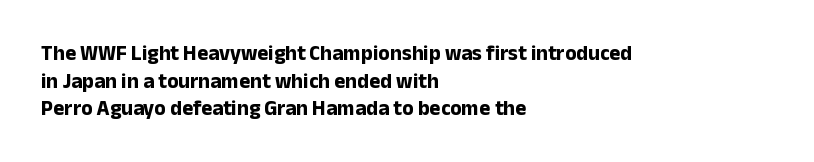
Normally led — the rows are evenly, conventionally spaced. Caption: standard tracking, unaltered. Check the space under the baseline: it is left empty. This sample is left-justified, so line endings fall wherever the words run out. These lines were composed using upright roman letters.
